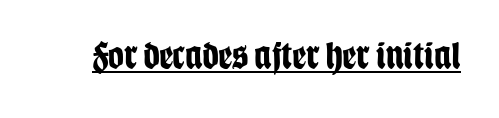
The image shows 39 px bold, condensed sans-serif type, upright; set normal letter spacing, underlined; low stroke contrast and a large x-height.
